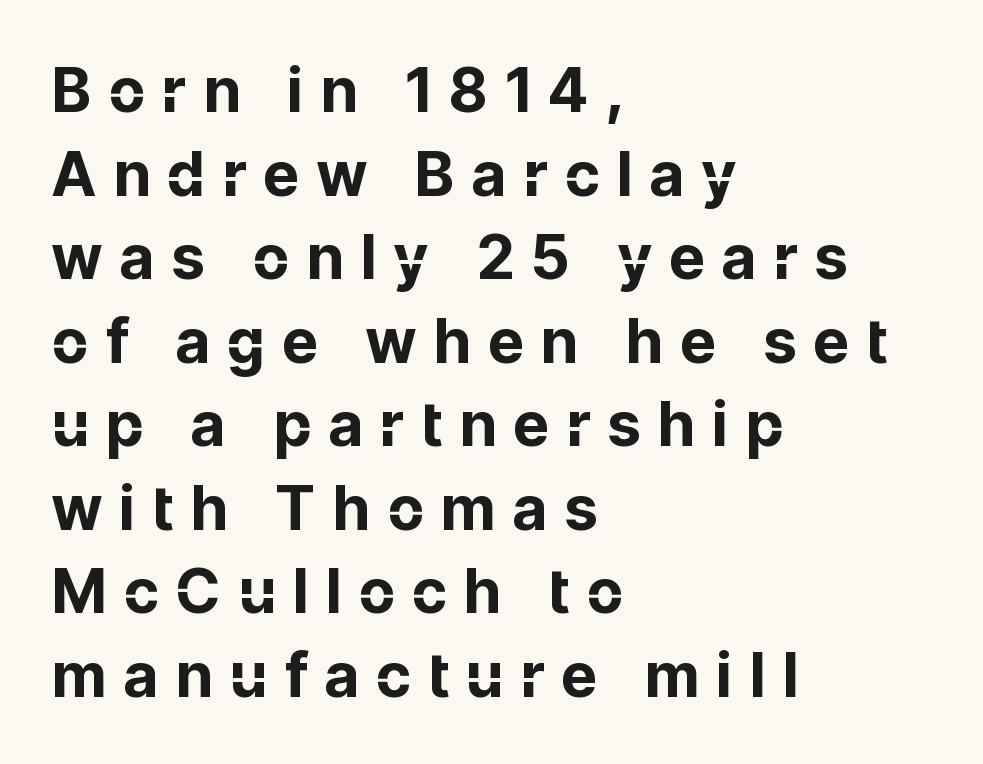
The image shows 61 px bold sans-serif type, upright; set left-aligned, normal line spacing (1.37x), unusually wide letter spacing (+0.3 em), not underlined; low stroke contrast and a medium x-height.
